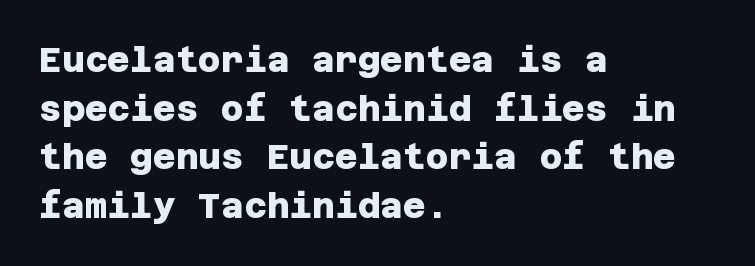
{"serif": "no", "bold": "yes", "weight": "heavy", "width": "normal", "stroke_contrast": "low", "x_height": "large", "underline": "no", "align": "left", "line_spacing": "normal", "line_spacing_ratio": 1.39, "letter_spacing": "normal", "letter_spacing_em": 0.0, "glyph_px": 35}
